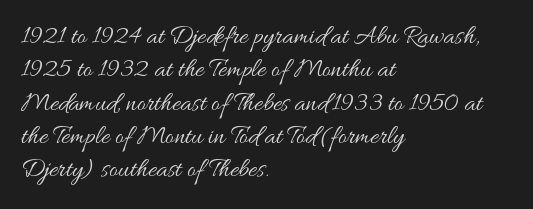
{"bold": "no", "underline": "no", "align": "left", "line_spacing": "normal", "line_spacing_ratio": 1.28, "letter_spacing": "normal", "letter_spacing_em": 0.0, "glyph_px": 26}
